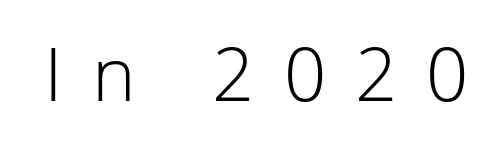
Q: Is the text bold? A: No.
Q: Is the text italic (slanted)? A: No, it is upright.
Q: Is the typeface a serif or a sans-serif typeface? A: Sans-serif.
Q: Is the text underlined? A: No.
Q: Is the spacing between letters normal or unusually wide? A: Unusually wide.
Q: Width (condensed, normal, or wide)? A: Normal.
Q: Stroke contrast? A: Low.
Q: x-height? A: Medium.
Q: Monospaced? A: No.
